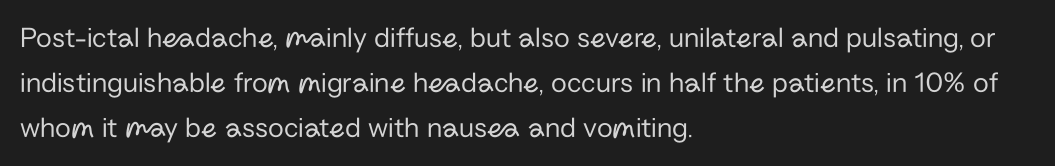
Q: Is the text bold? A: No.
Q: Is the text italic (slanted)? A: No, it is upright.
Q: Is the typeface a serif or a sans-serif typeface? A: Sans-serif.
Q: Is the text underlined? A: No.
Q: How is the paragraph aligned? A: Left-aligned.
Q: Is the spacing between letters normal or unusually wide? A: Normal.
Q: Is the spacing between lines tight, normal or loose? A: Normal.
Q: Width (condensed, normal, or wide)? A: Normal.
Q: Stroke contrast? A: Low.
Q: x-height? A: Medium.
Q: Monospaced? A: No.
